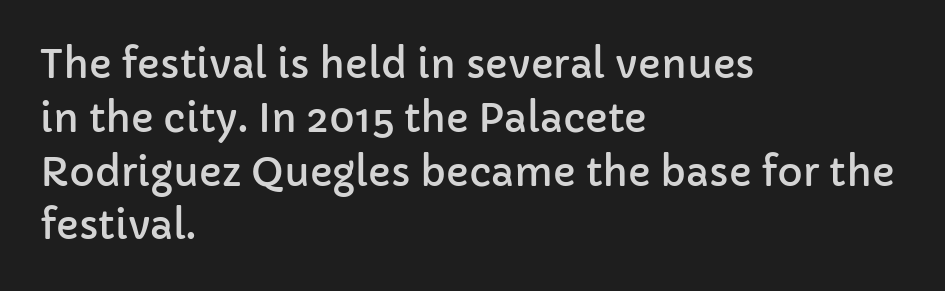
Q: Is the text italic (slanted)? A: No, it is upright.
Q: Is the typeface a serif or a sans-serif typeface? A: Sans-serif.
Q: Is the text underlined? A: No.
Q: How is the paragraph aligned? A: Left-aligned.
Q: Is the spacing between letters normal or unusually wide? A: Normal.
Q: Is the spacing between lines tight, normal or loose? A: Normal.
Q: Width (condensed, normal, or wide)? A: Normal.
Q: Stroke contrast? A: Low.
Q: x-height? A: Medium.
Q: Monospaced? A: No.
